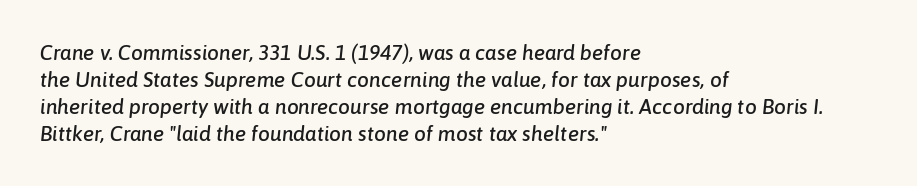
{"italic": "yes", "lean": "right", "slant_degrees": 6, "underline": "no", "align": "left", "line_spacing": "normal", "line_spacing_ratio": 1.28, "letter_spacing": "normal", "letter_spacing_em": 0.0, "glyph_px": 21}
